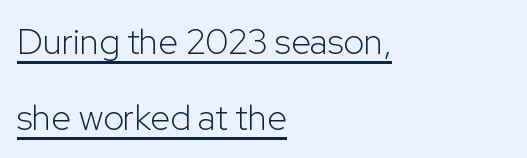
Heft: none added — not bold. The letters stand straight up with perfectly vertical stems. A typesetter would call this leading open, well beyond the default. Character widths vary here, with narrow letters taking less room than wide ones. Where is the straight margin? On the left.
